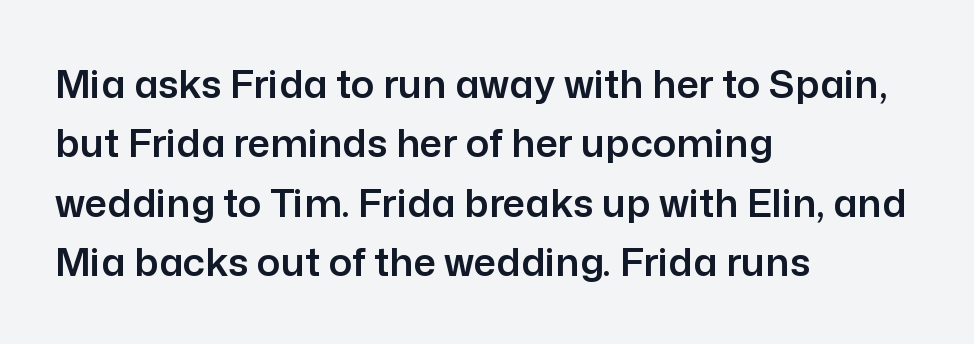
{"serif": "no", "italic": "no", "width": "normal", "stroke_contrast": "low", "x_height": "medium", "monospaced": "no", "underline": "no", "align": "left", "line_spacing": "normal", "line_spacing_ratio": 1.52, "letter_spacing": "normal", "letter_spacing_em": 0.0, "glyph_px": 39}
